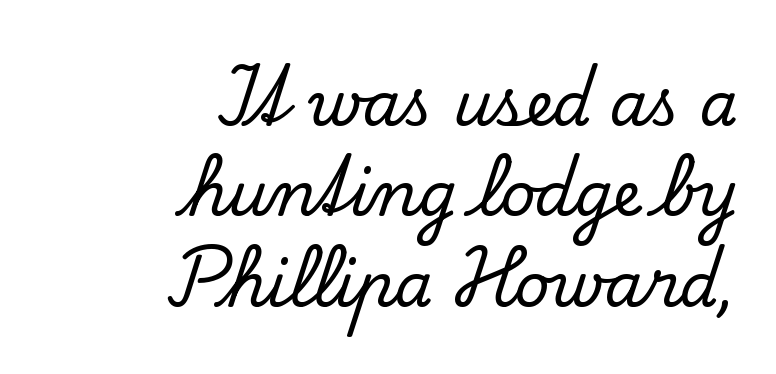
The foot of each line stays bare and open. Here the designer chose a conventional face with non-uniform glyph widths. Leading matches the norm, producing a regular column.
